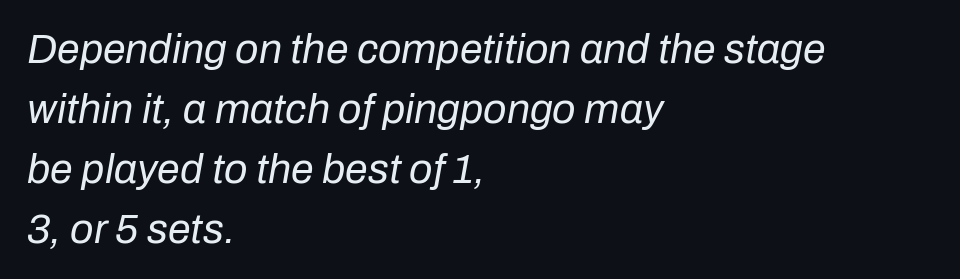
Q: Is the text bold? A: No.
Q: Is the text italic (slanted)? A: Yes, it leans right by about 10 degrees.
Q: Is the text underlined? A: No.
Q: How is the paragraph aligned? A: Left-aligned.
Q: Is the spacing between letters normal or unusually wide? A: Normal.
Q: Is the spacing between lines tight, normal or loose? A: Normal.
Q: Width (condensed, normal, or wide)? A: Normal.
Q: Stroke contrast? A: Low.
Q: x-height? A: Medium.
Q: Monospaced? A: No.
